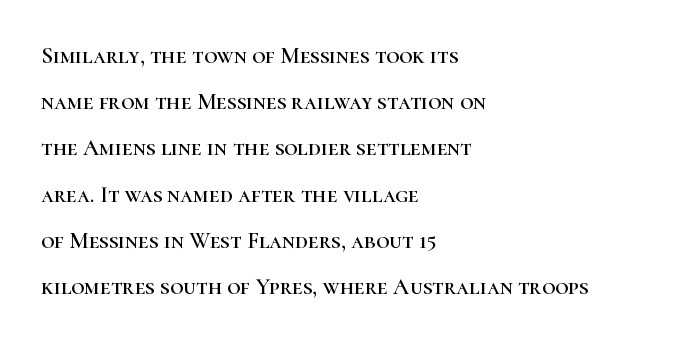
Each new line begins a long way beneath the previous one. When letters stand straight like this, we call the style roman or upright. Tracking value appears to be zero — textbook default spacing. Type without underlining. The typesetter chose a ragged-right arrangement here.
